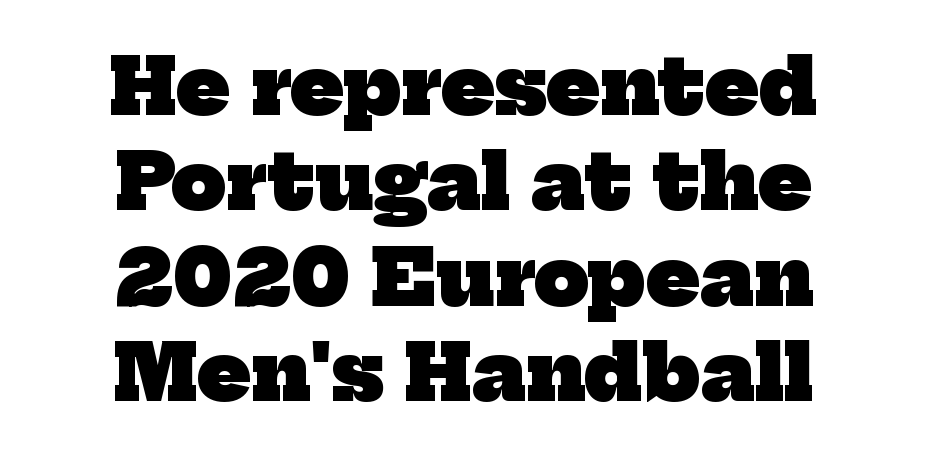
Varying glyph widths throughout — classic text-font behaviour. A bare baseline throughout the passage. Students, note that the glyphs here touch the page at normal intervals. Strong, thick strokes mark this as bold type. The rag falls on both sides of this text block equally. The designer went with a serif here, giving each stem small feet.
